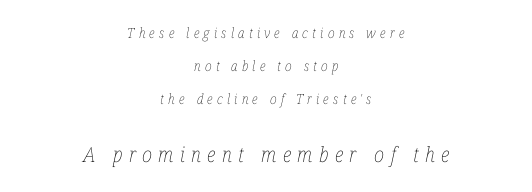
{"italic": "yes", "lean": "right", "slant_degrees": 12, "bold": "no", "underline": "no", "align": "center", "line_spacing": "loose", "line_spacing_ratio": 2.36, "letter_spacing": "wide", "letter_spacing_em": 0.3, "larger_block": "second", "size_ratio": 1.5, "glyph_px": 21}
